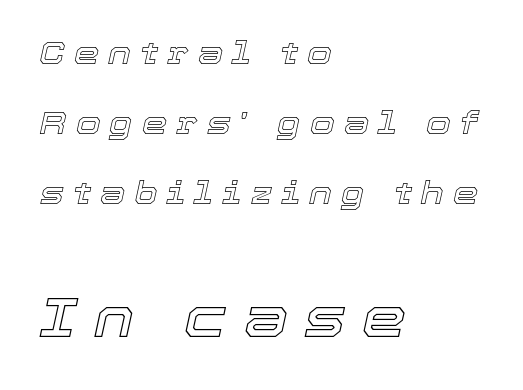
The image shows 56 px text type, italic (leaning right); set left-aligned, loose line spacing (2.19x), unusually wide letter spacing (+0.28 em), not underlined; the second (bottom) block is 1.75x larger; a medium x-height.
